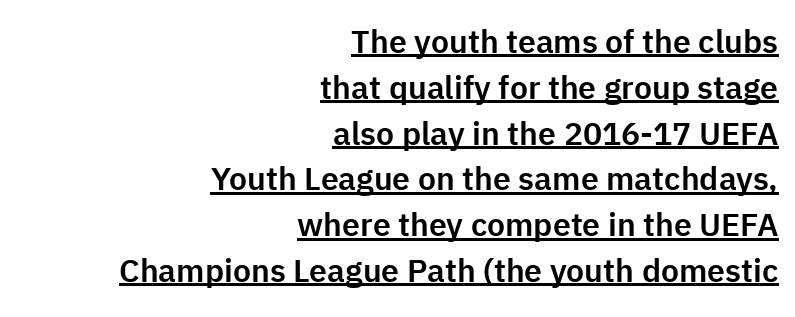
{"serif": "no", "italic": "no", "width": "normal", "stroke_contrast": "low", "x_height": "medium", "monospaced": "no", "underline": "yes", "align": "right", "line_spacing": "normal", "line_spacing_ratio": 1.43, "letter_spacing": "normal", "letter_spacing_em": 0.0, "glyph_px": 32}
